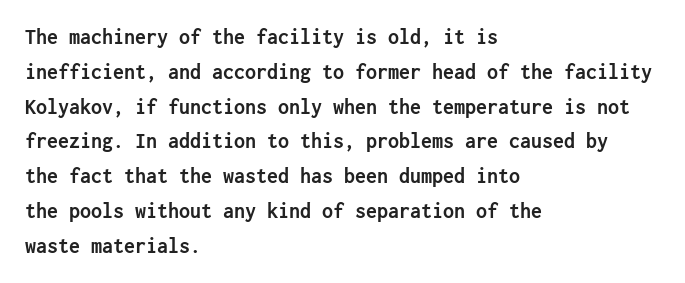
{"italic": "no", "bold": "yes", "underline": "no", "align": "left", "line_spacing": "normal", "line_spacing_ratio": 1.58, "letter_spacing": "normal", "letter_spacing_em": 0.0, "glyph_px": 22}
